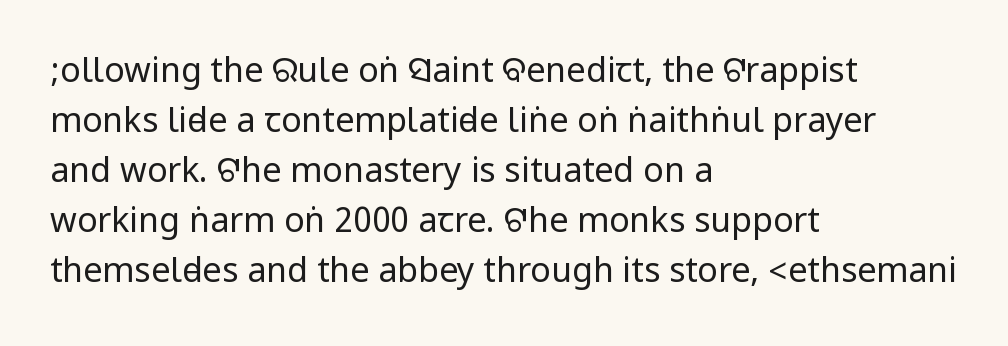
The image shows 34 px regular-weight, condensed sans-serif type, upright; set left-aligned, normal line spacing (1.47x), normal letter spacing, not underlined; low stroke contrast.
